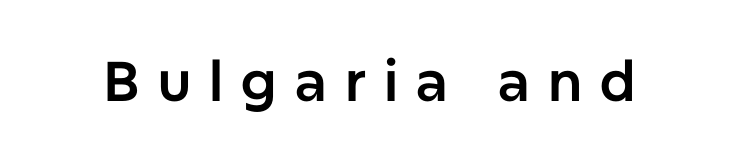
Q: Is the text italic (slanted)? A: No, it is upright.
Q: Is the typeface a serif or a sans-serif typeface? A: Sans-serif.
Q: Is the text underlined? A: No.
Q: Is the spacing between letters normal or unusually wide? A: Unusually wide.
Q: Width (condensed, normal, or wide)? A: Normal.
Q: Stroke contrast? A: Low.
Q: x-height? A: Medium.
Q: Monospaced? A: No.
